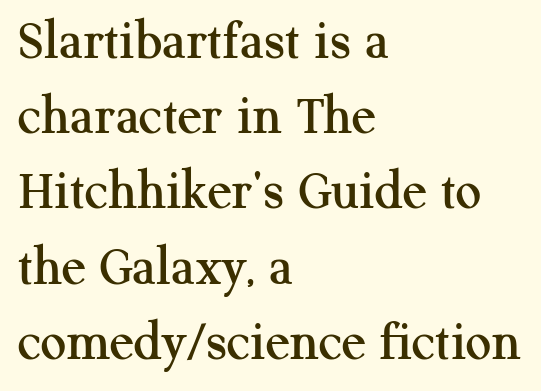
The image shows 57 px serif type, upright; set left-aligned, normal line spacing (1.32x), normal letter spacing, not underlined; medium stroke contrast and a medium x-height.
